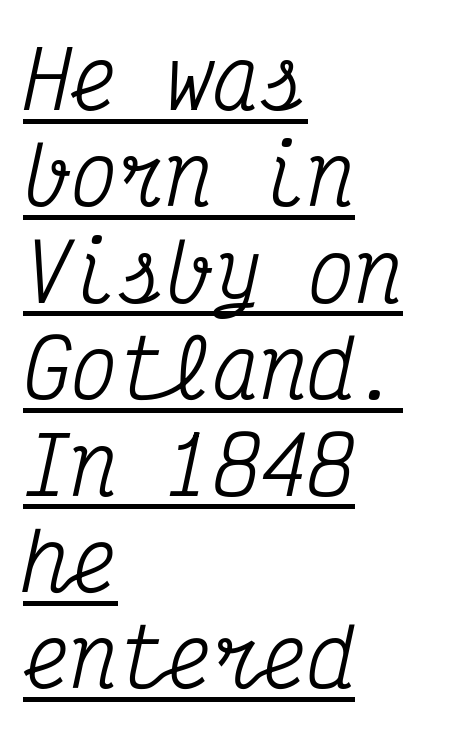
Q: Is the text italic (slanted)? A: Yes, it leans right by about 12 degrees.
Q: Is the typeface a serif or a sans-serif typeface? A: Serif.
Q: Is the text underlined? A: Yes.
Q: How is the paragraph aligned? A: Left-aligned.
Q: Is the spacing between letters normal or unusually wide? A: Normal.
Q: Width (condensed, normal, or wide)? A: Condensed.
Q: Stroke contrast? A: Medium.
Q: x-height? A: Medium.
Q: Monospaced? A: Yes.
